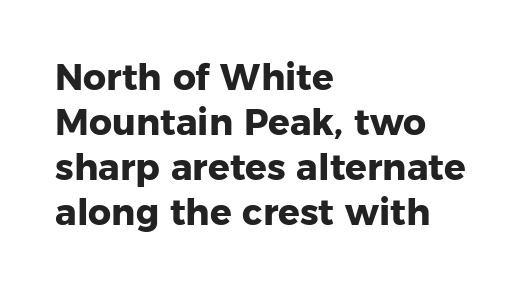
{"serif": "no", "italic": "no", "bold": "yes", "weight": "heavy", "width": "normal", "stroke_contrast": "low", "x_height": "medium", "monospaced": "no", "underline": "no", "align": "left", "line_spacing": "normal", "line_spacing_ratio": 1.25, "letter_spacing": "normal", "letter_spacing_em": 0.0, "glyph_px": 36}
